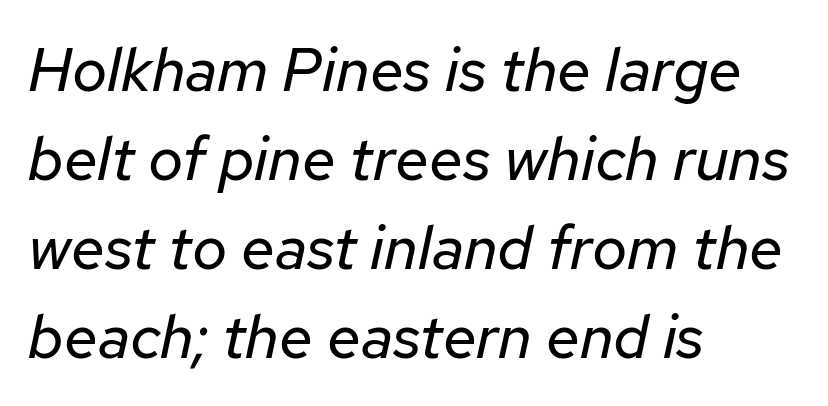
{"italic": "yes", "lean": "right", "slant_degrees": 12, "bold": "no", "weight": "regular", "width": "normal", "stroke_contrast": "low", "x_height": "medium", "monospaced": "no", "underline": "no", "align": "left", "line_spacing": "normal", "line_spacing_ratio": 1.46, "letter_spacing": "normal", "letter_spacing_em": 0.0, "glyph_px": 61}
